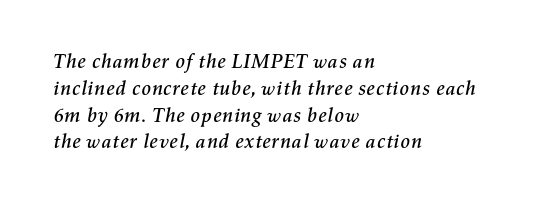
The image shows 20 px text type, italic (leaning right); set left-aligned, normal line spacing (1.34x), normal letter spacing, not underlined.
